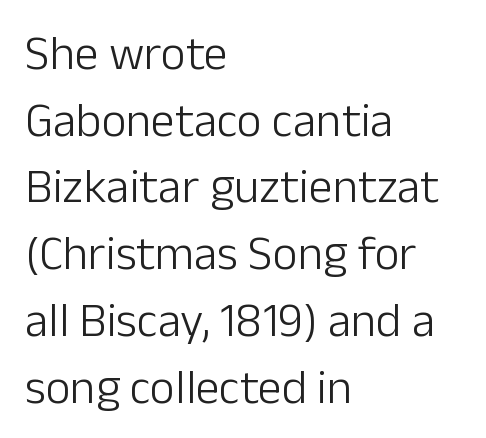
Examine the stroke ends and you'll find no serifs. Notice how the stems are strictly vertical — no italics here. The zone under the glyphs is completely vacant. The strokes are not fattened; the text isn't bold. The rendering anchors every line to the left-hand side.
